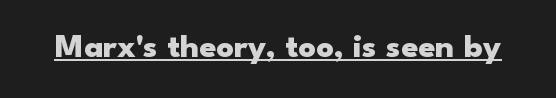
The image shows 34 px heavy, wide sans-serif type, upright; set normal letter spacing, underlined; low stroke contrast and a small x-height.
